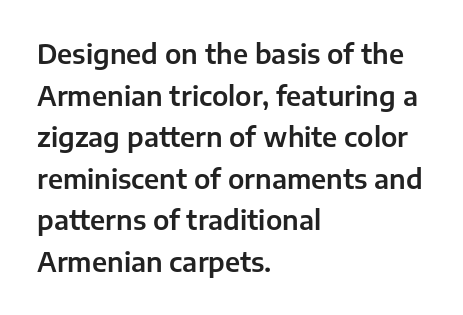
The glyphs are unaccompanied by any horizontal stroke below them. Nope, not italic — everything's standing straight. This sample keeps an unexceptional amount of space between lines. The lines are quadded left. Characters follow at the spacing the type designer built in.
